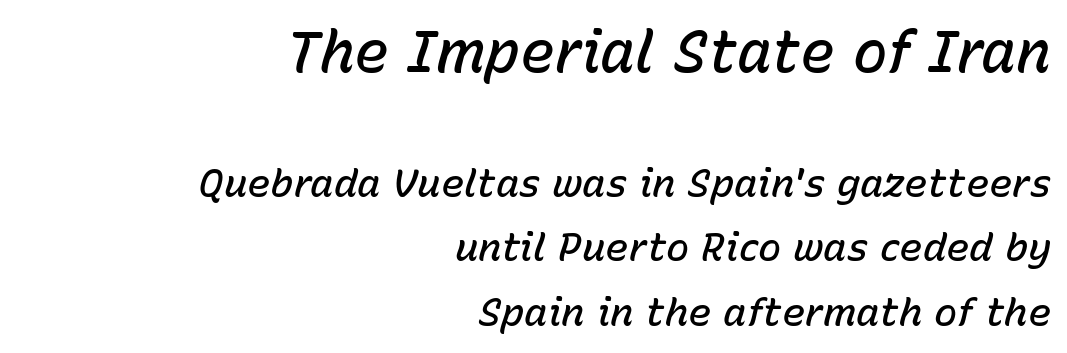
Q: Is the text bold? A: Semi-bold.
Q: Is the text italic (slanted)? A: Yes, it leans right by about 15 degrees.
Q: Is the text underlined? A: No.
Q: How is the paragraph aligned? A: Right-aligned.
Q: Is the spacing between letters normal or unusually wide? A: Normal.
Q: Is the spacing between lines tight, normal or loose? A: Normal.
Q: Which block of text is set in a larger size, the first (top) or the second (bottom)? A: The first (top) one.
Q: Width (condensed, normal, or wide)? A: Normal.
Q: Stroke contrast? A: Low.
Q: x-height? A: Medium.
Q: Monospaced? A: No.
